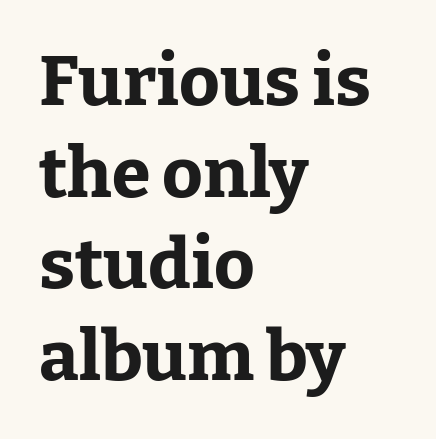
{"serif": "yes", "italic": "no", "bold": "yes", "weight": "bold", "width": "normal", "stroke_contrast": "low", "x_height": "medium", "monospaced": "no", "underline": "no", "align": "left", "line_spacing": "normal", "line_spacing_ratio": 1.31, "letter_spacing": "normal", "letter_spacing_em": 0.0, "glyph_px": 70}
